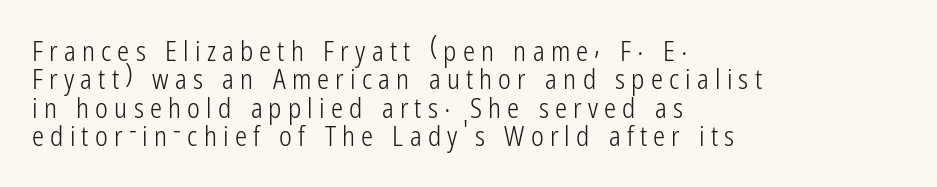
Q: Is the text bold? A: No.
Q: Is the text italic (slanted)? A: No, it is upright.
Q: Is the text underlined? A: No.
Q: How is the paragraph aligned? A: Left-aligned.
Q: Is the spacing between letters normal or unusually wide? A: Unusually wide.
Q: Is the spacing between lines tight, normal or loose? A: Tight.
